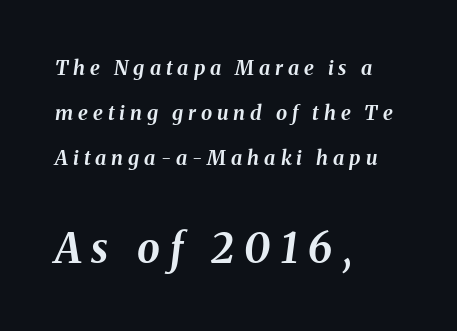
Q: Is the text bold? A: Yes.
Q: Is the text italic (slanted)? A: Yes, it leans right by about 8 degrees.
Q: Is the text underlined? A: No.
Q: How is the paragraph aligned? A: Left-aligned.
Q: Is the spacing between letters normal or unusually wide? A: Unusually wide.
Q: Is the spacing between lines tight, normal or loose? A: Loose.
Q: Which block of text is set in a larger size, the first (top) or the second (bottom)? A: The second (bottom) one.
Q: Width (condensed, normal, or wide)? A: Normal.
Q: Stroke contrast? A: Medium.
Q: x-height? A: Medium.
Q: Monospaced? A: No.
